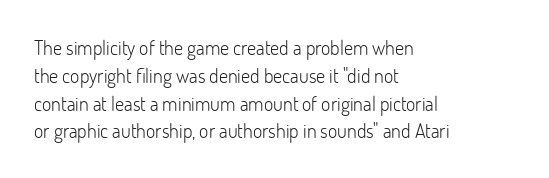
Q: Is the text bold? A: No.
Q: Is the text italic (slanted)? A: No, it is upright.
Q: Is the text underlined? A: No.
Q: How is the paragraph aligned? A: Left-aligned.
Q: Is the spacing between letters normal or unusually wide? A: Normal.
Q: Is the spacing between lines tight, normal or loose? A: Normal.
